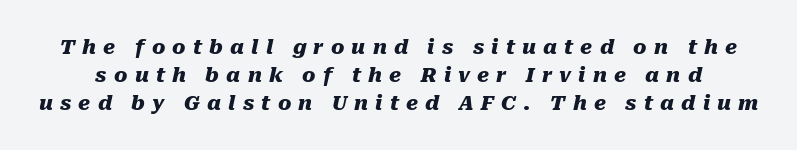
Q: Is the text bold? A: Yes.
Q: Is the text italic (slanted)? A: Yes, it leans right by about 10 degrees.
Q: Is the text underlined? A: No.
Q: Is the spacing between letters normal or unusually wide? A: Unusually wide.
Q: Is the spacing between lines tight, normal or loose? A: Normal.
